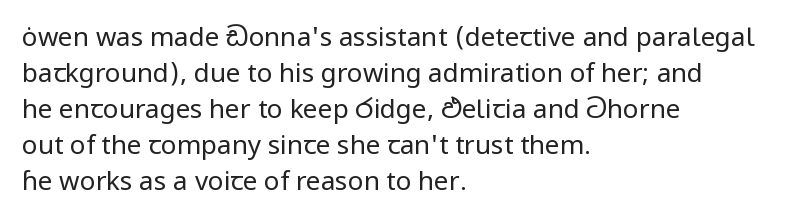
Q: Is the text bold? A: No.
Q: Is the text italic (slanted)? A: No, it is upright.
Q: Is the text underlined? A: No.
Q: How is the paragraph aligned? A: Left-aligned.
Q: Is the spacing between letters normal or unusually wide? A: Normal.
Q: Is the spacing between lines tight, normal or loose? A: Normal.
